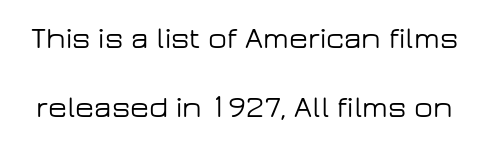
{"serif": "no", "italic": "no", "width": "wide", "stroke_contrast": "low", "x_height": "medium", "monospaced": "no", "underline": "no", "line_spacing": "loose", "line_spacing_ratio": 2.23, "letter_spacing": "normal", "letter_spacing_em": 0.0, "glyph_px": 31}
